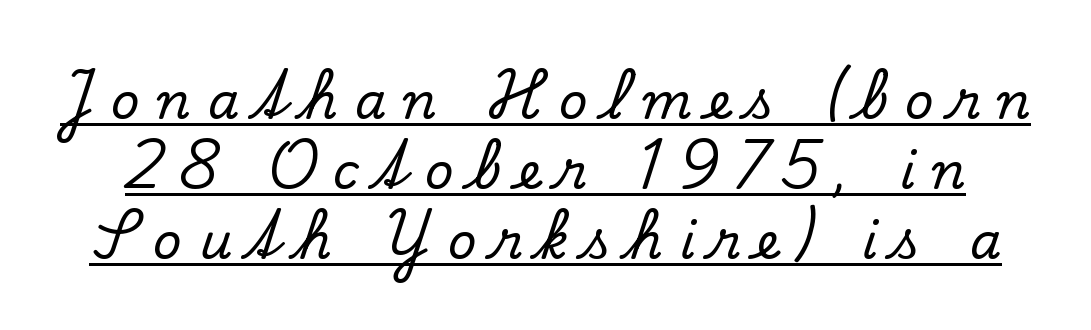
Normally led — the rows are evenly, conventionally spaced. Serifs: yes, visible at the terminals of the letterforms. This sample has the flowing, uneven cadence of proportional lettering.
